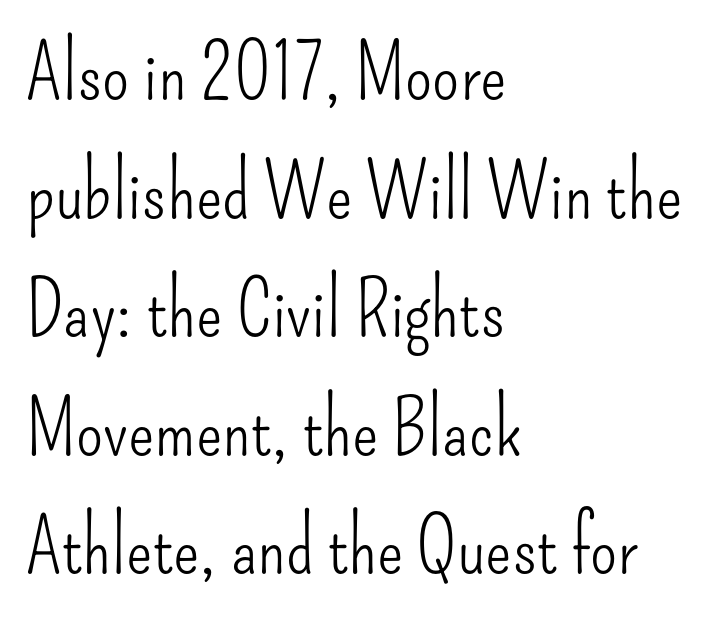
The image shows 78 px light, condensed sans-serif type, upright; set left-aligned, normal line spacing (1.52x), normal letter spacing, not underlined; low stroke contrast and a small x-height.
